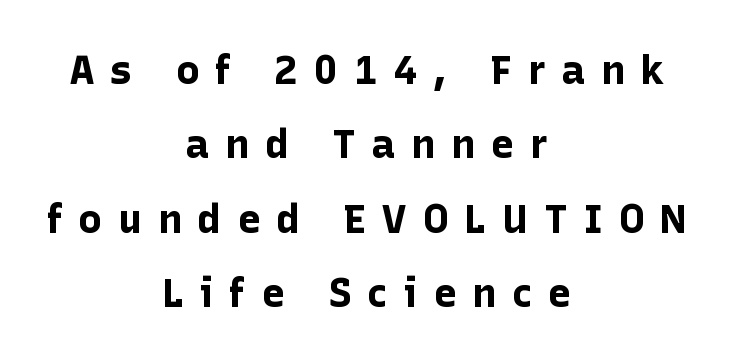
{"serif": "no", "italic": "no", "bold": "yes", "weight": "bold", "width": "normal", "stroke_contrast": "low", "x_height": "medium", "monospaced": "no", "underline": "no", "align": "center", "line_spacing_ratio": 1.86, "letter_spacing": "wide", "letter_spacing_em": 0.39, "glyph_px": 40}
